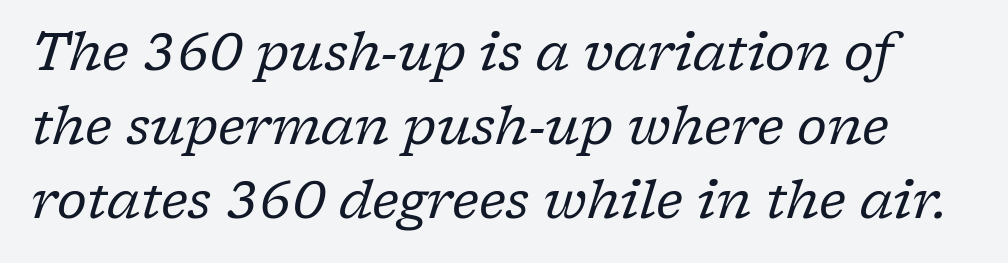
Compared with typical body copy, the letter spacing here is the same. Each stroke keeps to a modest, everyday thickness or less. Look at the bottom of the vertical strokes: they flare into serifs here. One glance says typical: line gaps are just what's usual. Here the designer chose a conventional face with non-uniform glyph widths. Underline: absent.
